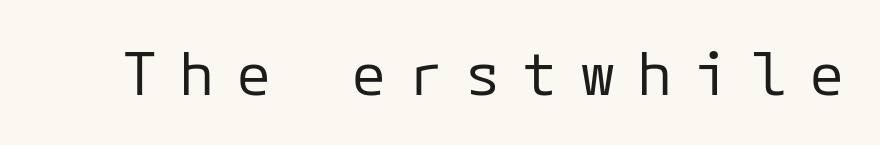
{"serif": "no", "italic": "no", "bold": "no", "weight": "regular", "width": "normal", "stroke_contrast": "low", "x_height": "medium", "underline": "no", "letter_spacing": "wide", "letter_spacing_em": 0.37, "glyph_px": 59}
